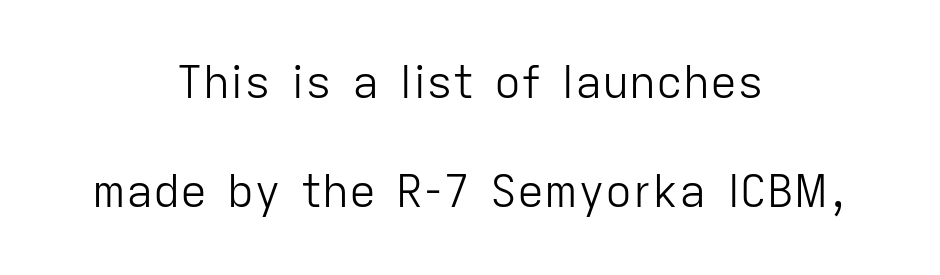
The passage shown is typed in a proportional face where columns would drift. The glyphs are unaccompanied by any horizontal stroke below them. Tracking value appears to be zero — textbook default spacing. Stroke thickness stays within the range of a standard reading face or lighter.
